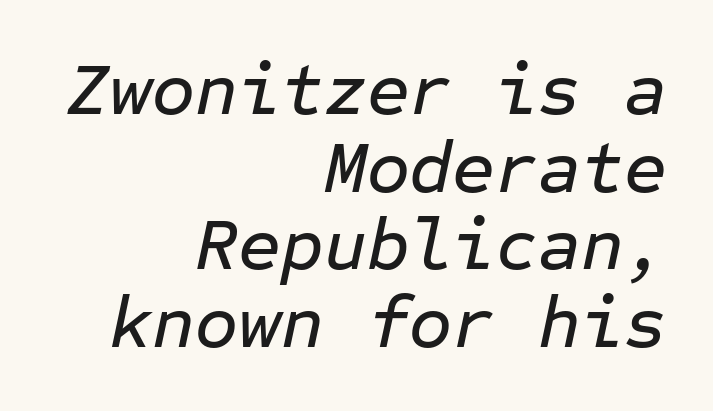
Q: Is the text italic (slanted)? A: Yes, it leans right by about 12 degrees.
Q: Is the text underlined? A: No.
Q: How is the paragraph aligned? A: Right-aligned.
Q: Is the spacing between letters normal or unusually wide? A: Normal.
Q: Is the spacing between lines tight, normal or loose? A: Tight.
Q: Width (condensed, normal, or wide)? A: Normal.
Q: Stroke contrast? A: Low.
Q: x-height? A: Medium.
Q: Monospaced? A: Yes.
